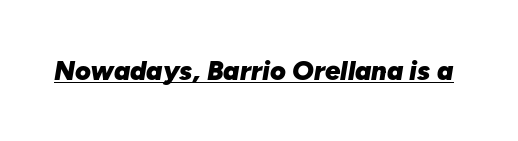
{"italic": "yes", "lean": "right", "slant_degrees": 10, "bold": "yes", "underline": "yes", "letter_spacing": "normal", "letter_spacing_em": 0.0, "glyph_px": 27}
